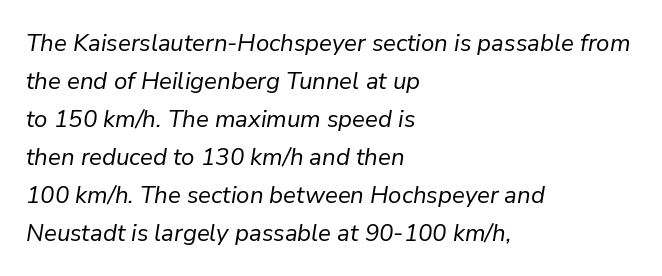
{"italic": "yes", "lean": "right", "slant_degrees": 9, "bold": "no", "underline": "no", "align": "left", "line_spacing": "normal", "line_spacing_ratio": 1.58, "letter_spacing": "normal", "letter_spacing_em": 0.0, "glyph_px": 24}
